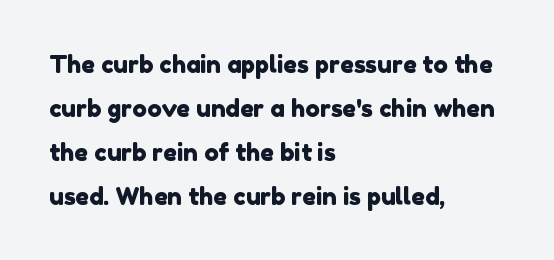
Q: Is the text underlined? A: No.
Q: How is the paragraph aligned? A: Left-aligned.
Q: Is the spacing between letters normal or unusually wide? A: Normal.
